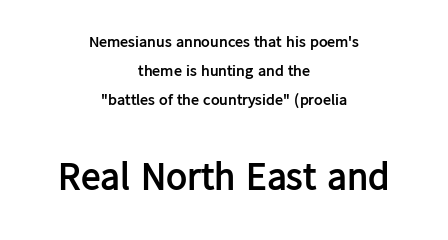
Q: Is the text bold? A: Yes.
Q: Is the text italic (slanted)? A: No, it is upright.
Q: Is the typeface a serif or a sans-serif typeface? A: Sans-serif.
Q: Is the text underlined? A: No.
Q: How is the paragraph aligned? A: Centered.
Q: Is the spacing between letters normal or unusually wide? A: Normal.
Q: Which block of text is set in a larger size, the first (top) or the second (bottom)? A: The second (bottom) one.
Q: Width (condensed, normal, or wide)? A: Normal.
Q: Stroke contrast? A: Low.
Q: x-height? A: Medium.
Q: Monospaced? A: No.
